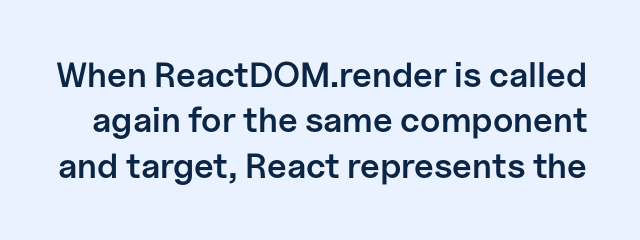
The image shows 35 px semibold sans-serif type, upright; set normal line spacing (1.3x), normal letter spacing, not underlined; low stroke contrast and a medium x-height.
